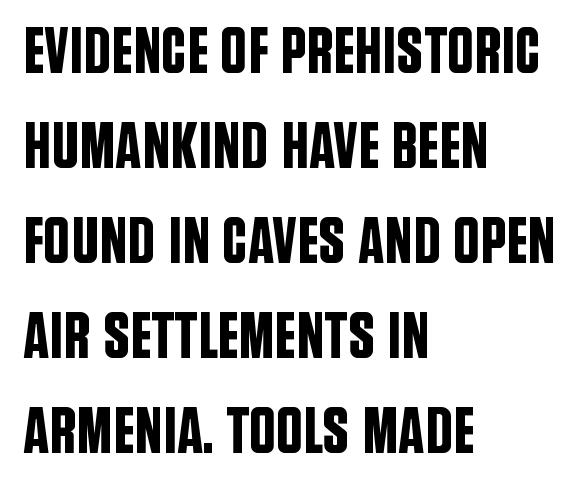
The image shows 66 px condensed sans-serif type, upright; set left-aligned, normal line spacing (1.44x), normal letter spacing, not underlined; low stroke contrast and a large x-height.
